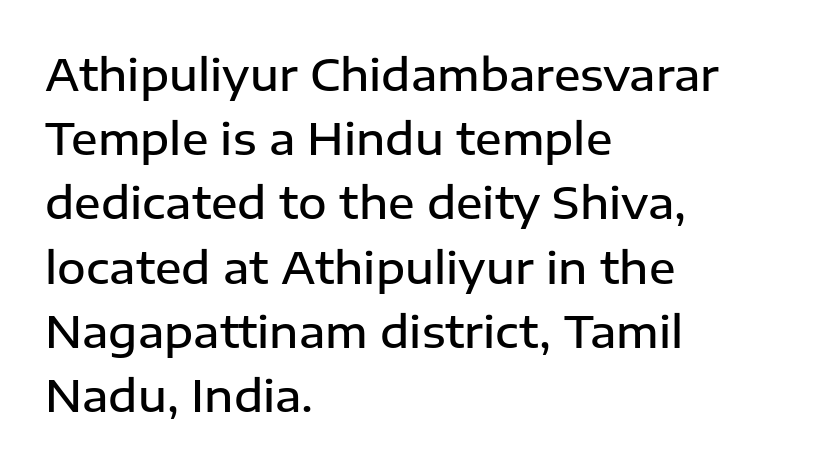
The image shows 44 px semibold sans-serif type, upright; set left-aligned, normal line spacing (1.46x), normal letter spacing, not underlined; low stroke contrast and a medium x-height.
